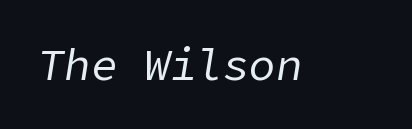
Q: Is the text bold? A: No.
Q: Is the text italic (slanted)? A: Yes, it leans right by about 9 degrees.
Q: Is the text underlined? A: No.
Q: Is the spacing between letters normal or unusually wide? A: Normal.
Q: Width (condensed, normal, or wide)? A: Normal.
Q: Stroke contrast? A: Low.
Q: x-height? A: Medium.
